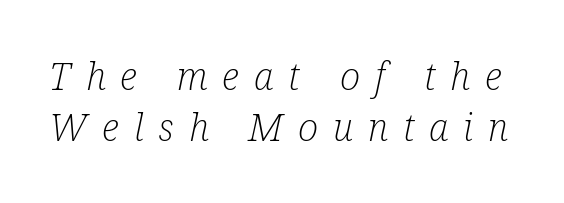
Q: Is the text bold? A: No.
Q: Is the text italic (slanted)? A: Yes, it leans right by about 12 degrees.
Q: Is the typeface a serif or a sans-serif typeface? A: Serif.
Q: Is the text underlined? A: No.
Q: Is the spacing between letters normal or unusually wide? A: Unusually wide.
Q: Is the spacing between lines tight, normal or loose? A: Normal.
Q: Width (condensed, normal, or wide)? A: Condensed.
Q: Stroke contrast? A: Low.
Q: x-height? A: Medium.
Q: Monospaced? A: No.
